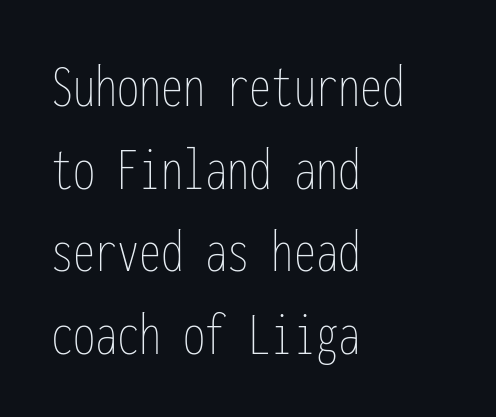
The image shows 63 px thin, condensed type, upright, monospaced; set left-aligned, normal line spacing (1.31x), normal letter spacing, not underlined; low stroke contrast and a medium x-height.
